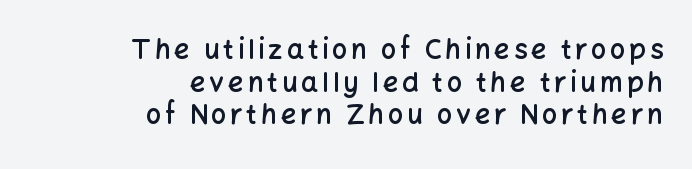
Q: Is the text bold? A: Semi-bold.
Q: Is the text italic (slanted)? A: No, it is upright.
Q: Is the text underlined? A: No.
Q: How is the paragraph aligned? A: Right-aligned.
